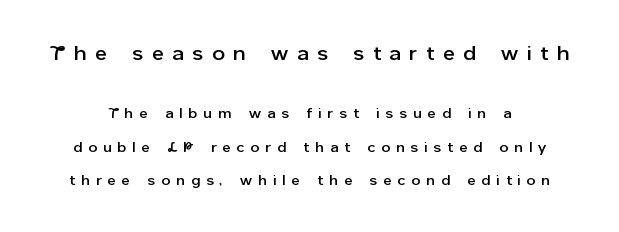
The image shows 20 px text type, upright; set loose line spacing (2.37x), unusually wide letter spacing (+0.45 em), not underlined; the first (top) block is 1.43x larger.
